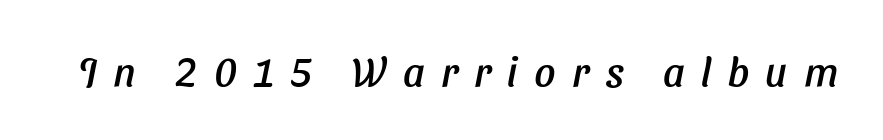
{"width": "normal", "stroke_contrast": "low", "x_height": "medium", "monospaced": "no", "underline": "no", "letter_spacing": "wide", "letter_spacing_em": 0.4, "glyph_px": 41}
